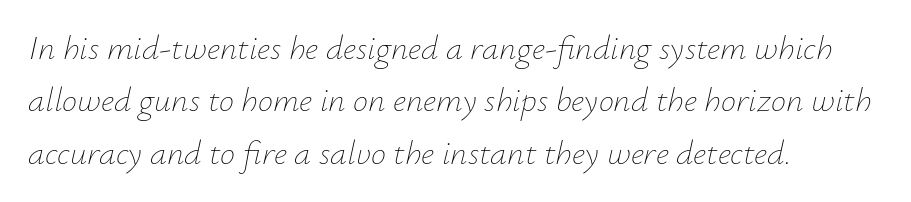
The image shows 34 px thin type, italic (leaning right); set left-aligned, normal line spacing (1.54x), normal letter spacing, not underlined; low stroke contrast and a small x-height.
